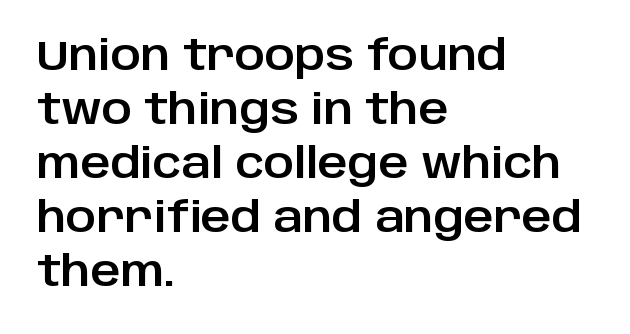
Q: Is the text italic (slanted)? A: No, it is upright.
Q: Is the typeface a serif or a sans-serif typeface? A: Sans-serif.
Q: Is the text underlined? A: No.
Q: How is the paragraph aligned? A: Left-aligned.
Q: Is the spacing between letters normal or unusually wide? A: Normal.
Q: Is the spacing between lines tight, normal or loose? A: Normal.
Q: Width (condensed, normal, or wide)? A: Normal.
Q: Stroke contrast? A: Low.
Q: x-height? A: Large.
Q: Monospaced? A: No.
